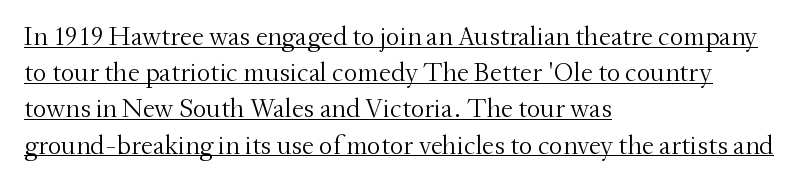
{"italic": "no", "bold": "no", "underline": "yes", "align": "left", "line_spacing": "normal", "line_spacing_ratio": 1.34, "letter_spacing": "normal", "letter_spacing_em": 0.0, "glyph_px": 27}
